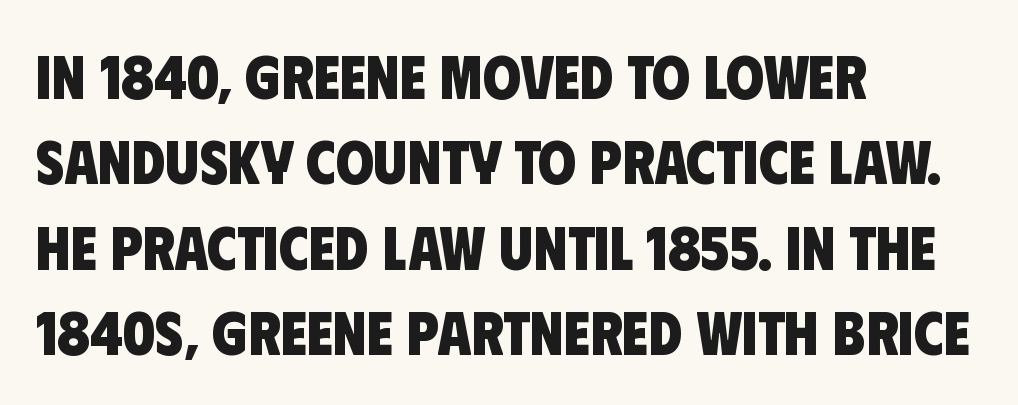
Q: Is the text bold? A: Yes.
Q: Is the typeface a serif or a sans-serif typeface? A: Sans-serif.
Q: Is the text underlined? A: No.
Q: How is the paragraph aligned? A: Left-aligned.
Q: Is the spacing between letters normal or unusually wide? A: Normal.
Q: Is the spacing between lines tight, normal or loose? A: Normal.
Q: Width (condensed, normal, or wide)? A: Condensed.
Q: Stroke contrast? A: Low.
Q: x-height? A: Large.
Q: Monospaced? A: No.
